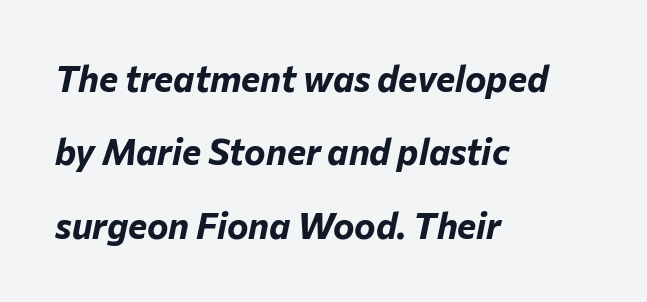
{"italic": "yes", "lean": "right", "slant_degrees": 12, "bold": "yes", "weight": "bold", "width": "normal", "stroke_contrast": "low", "x_height": "medium", "monospaced": "no", "underline": "no", "align": "left", "line_spacing": "loose", "line_spacing_ratio": 2.04, "letter_spacing": "normal", "letter_spacing_em": 0.0, "glyph_px": 36}
